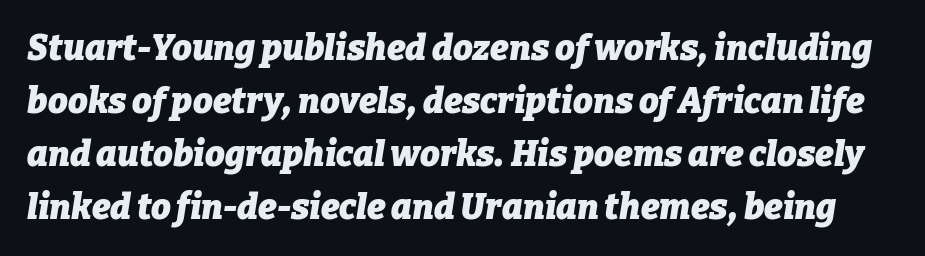
Q: Is the text bold? A: Yes.
Q: Is the text italic (slanted)? A: Yes, it leans right by about 9 degrees.
Q: Is the text underlined? A: No.
Q: Is the spacing between letters normal or unusually wide? A: Normal.
Q: Is the spacing between lines tight, normal or loose? A: Normal.
Q: Width (condensed, normal, or wide)? A: Normal.
Q: Stroke contrast? A: Low.
Q: x-height? A: Medium.
Q: Monospaced? A: No.
